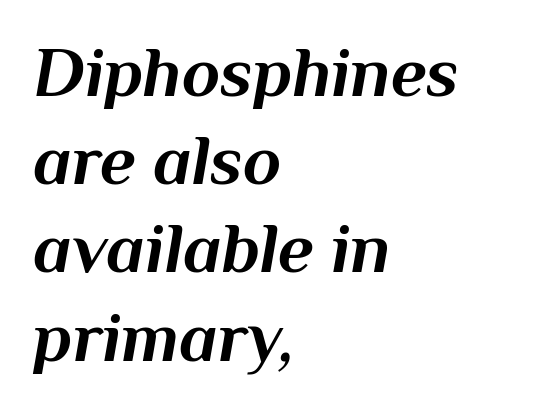
{"italic": "yes", "lean": "right", "slant_degrees": 10, "bold": "yes", "weight": "bold", "width": "normal", "stroke_contrast": "medium", "x_height": "medium", "monospaced": "no", "underline": "no", "align": "left", "line_spacing": "normal", "line_spacing_ratio": 1.26, "letter_spacing": "normal", "letter_spacing_em": 0.0, "glyph_px": 70}
